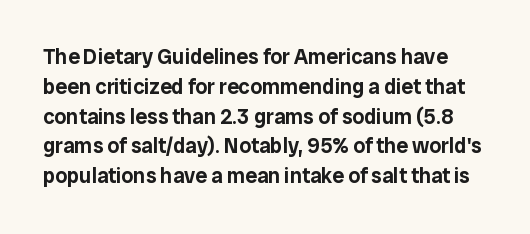
This rendering leaves character spacing at its baseline value. The font's upright variant was chosen for this text. Lines of text with bare space underneath. Leading: standard.
